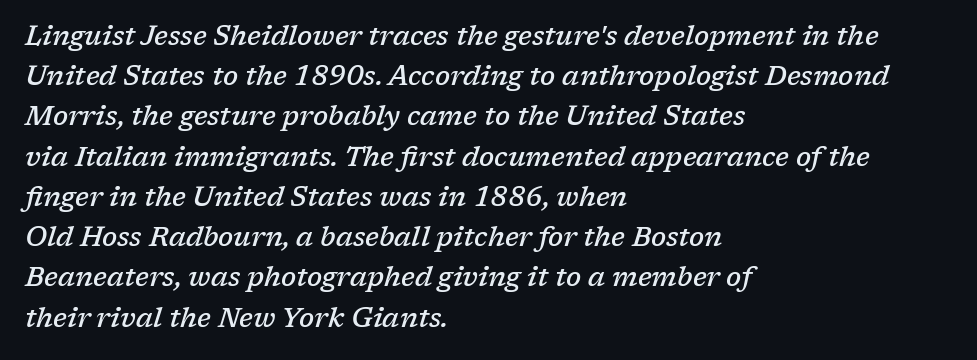
The image shows 27 px text type, italic (leaning right); set left-aligned, normal line spacing (1.49x), normal letter spacing, not underlined.
